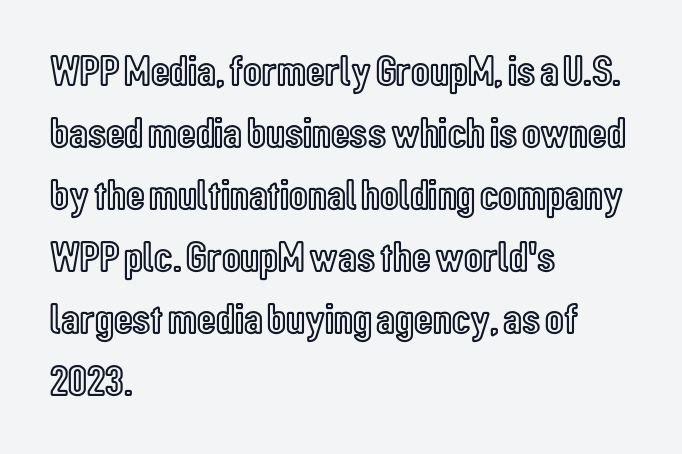
The vertical gap from one line to the next is medium. These lines stack with their left ends in a neat column. The zone under the glyphs is completely vacant. The letters sit at their default tracking, neither squeezed nor spread.
